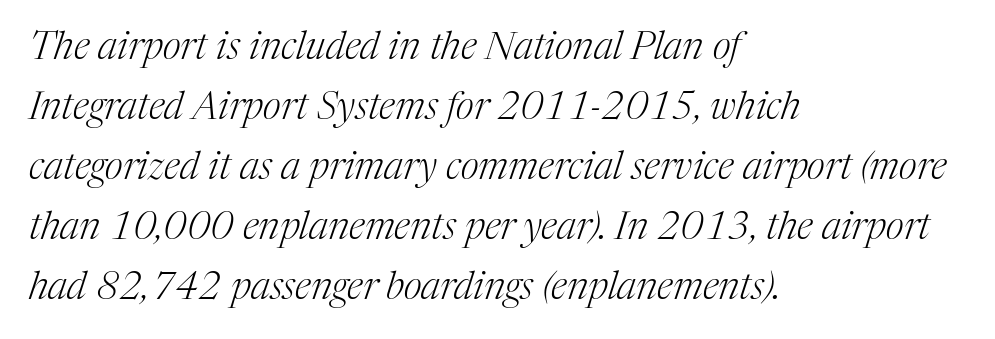
{"serif": "yes", "italic": "yes", "lean": "right", "slant_degrees": 17, "bold": "no", "weight": "light", "width": "normal", "stroke_contrast": "medium", "x_height": "medium", "monospaced": "no", "underline": "no", "align": "left", "line_spacing": "normal", "line_spacing_ratio": 1.54, "letter_spacing": "normal", "letter_spacing_em": 0.0, "glyph_px": 39}
